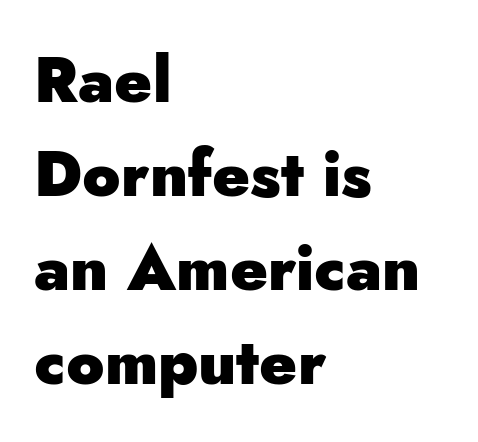
{"serif": "no", "italic": "no", "bold": "yes", "weight": "heavy", "width": "normal", "stroke_contrast": "low", "x_height": "small", "monospaced": "no", "underline": "no", "align": "left", "line_spacing": "normal", "line_spacing_ratio": 1.49, "letter_spacing": "normal", "letter_spacing_em": 0.0, "glyph_px": 63}
